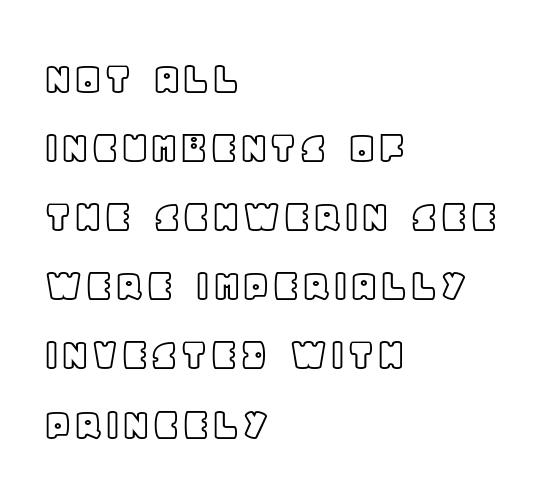
The image shows 48 px text type, upright; set left-aligned, normal line spacing (1.44x), normal letter spacing, not underlined; a large x-height.
